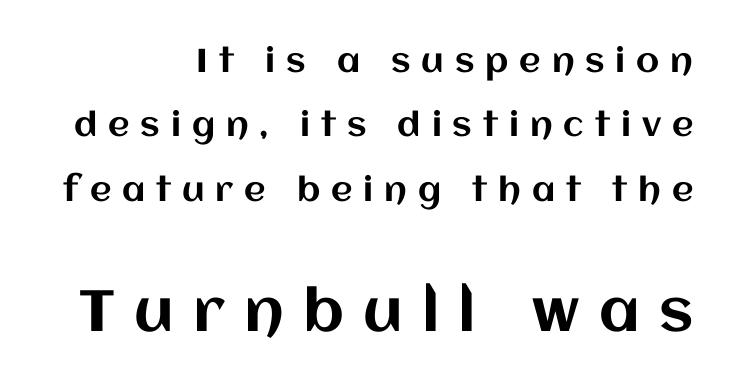
The image shows 58 px text type, upright; set right-aligned, loose line spacing (1.95x), unusually wide letter spacing (+0.33 em), not underlined; the second (bottom) block is 1.76x larger; medium stroke contrast and a large x-height.
